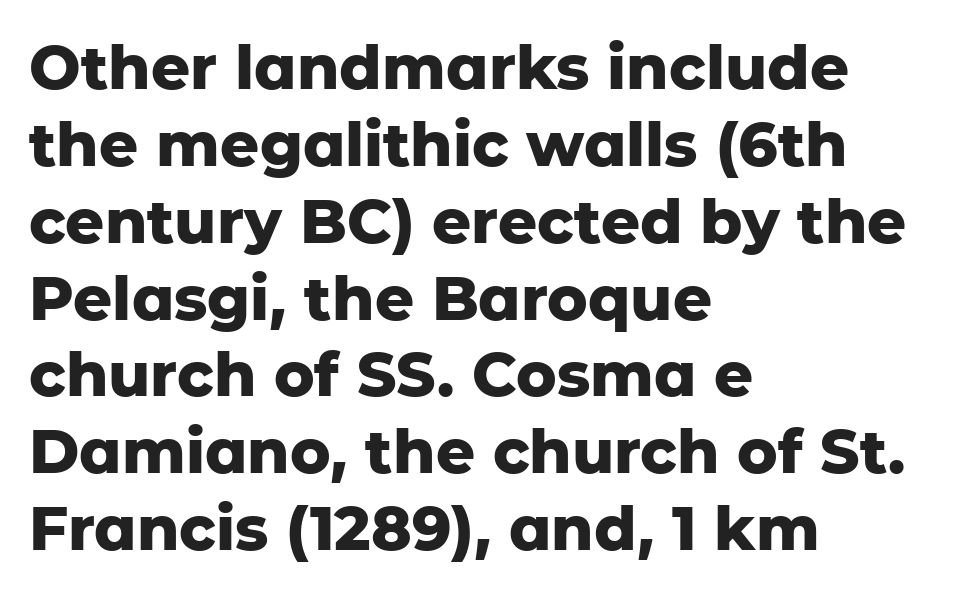
The image shows 61 px heavy sans-serif type, upright; set left-aligned, normal line spacing (1.26x), normal letter spacing, not underlined; low stroke contrast and a medium x-height.
